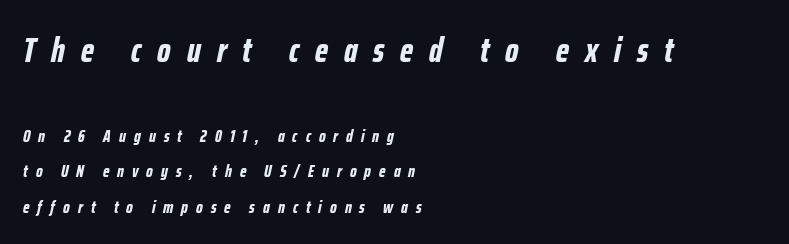
Whoever set this chose breathing room over compactness in the vertical rhythm. Is this a fixed-width face? No — the glyphs have proportional, varying widths. These lines carry a lot of weight — the face is fully bold. This sample uses expanded letter spacing, leaving extra air between glyphs.
